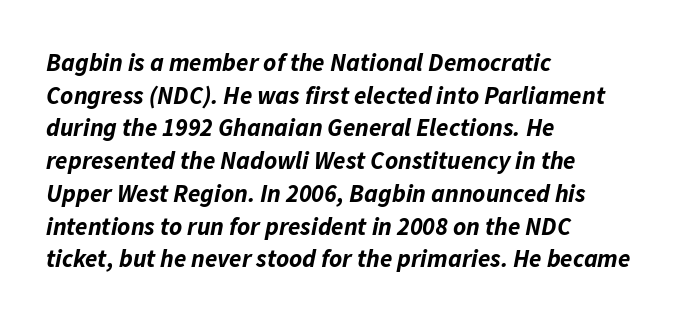
The image shows 25 px bold type, italic (leaning right); set left-aligned, normal line spacing (1.31x), normal letter spacing, not underlined.
